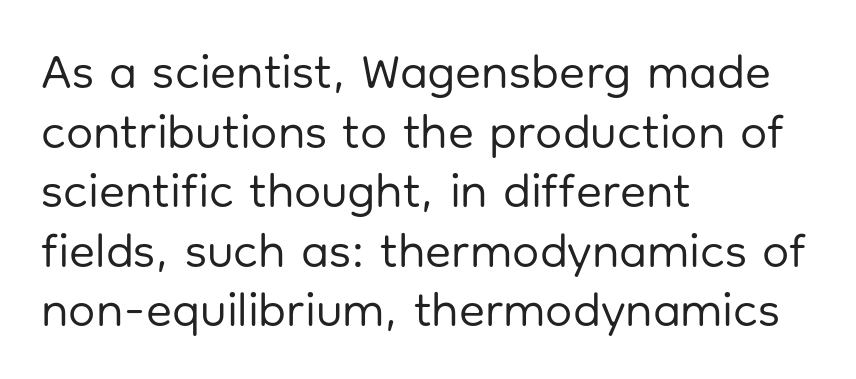
The image shows 48 px regular-weight sans-serif type, upright; set left-aligned, line spacing 1.24x, normal letter spacing, not underlined; low stroke contrast and a medium x-height.
